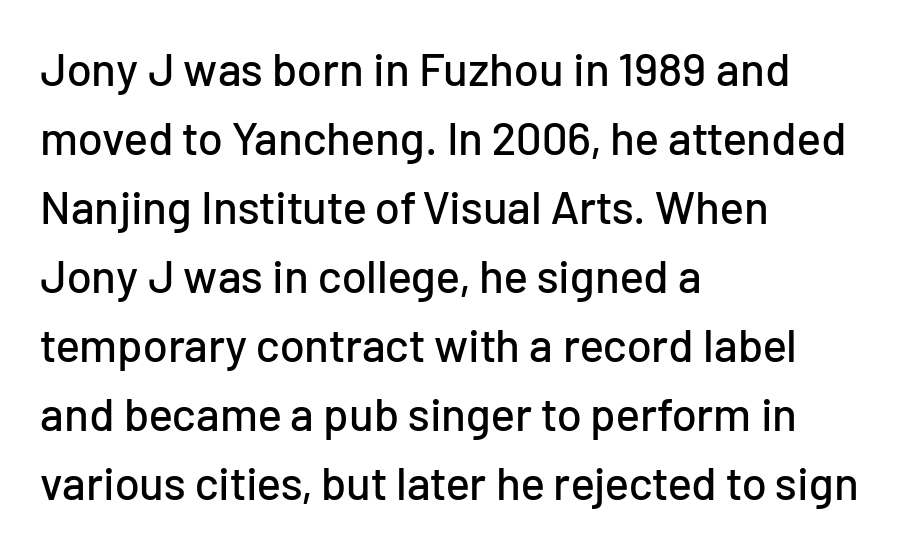
Q: Is the text italic (slanted)? A: No, it is upright.
Q: Is the typeface a serif or a sans-serif typeface? A: Sans-serif.
Q: Is the text underlined? A: No.
Q: How is the paragraph aligned? A: Left-aligned.
Q: Is the spacing between letters normal or unusually wide? A: Normal.
Q: Is the spacing between lines tight, normal or loose? A: Normal.
Q: Width (condensed, normal, or wide)? A: Normal.
Q: Stroke contrast? A: Low.
Q: x-height? A: Medium.
Q: Monospaced? A: No.
